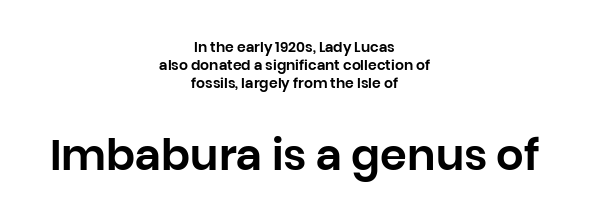
The image shows 43 px sans-serif type, upright; set centered, normal line spacing (1.29x), normal letter spacing, not underlined; the second (bottom) block is 3.07x larger; low stroke contrast and a large x-height.
